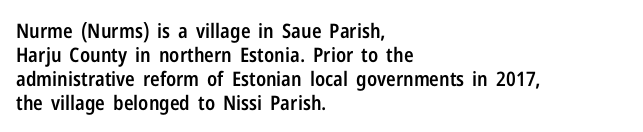
The setting favours the left margin, as ordinary paragraphs usually do. The typesetting leans somewhat heavy: a semibold. Characters remain perfectly vertical along every line. Look at the tracking — it's just the regular setting, nothing added. Beneath every word, the page is bare.
